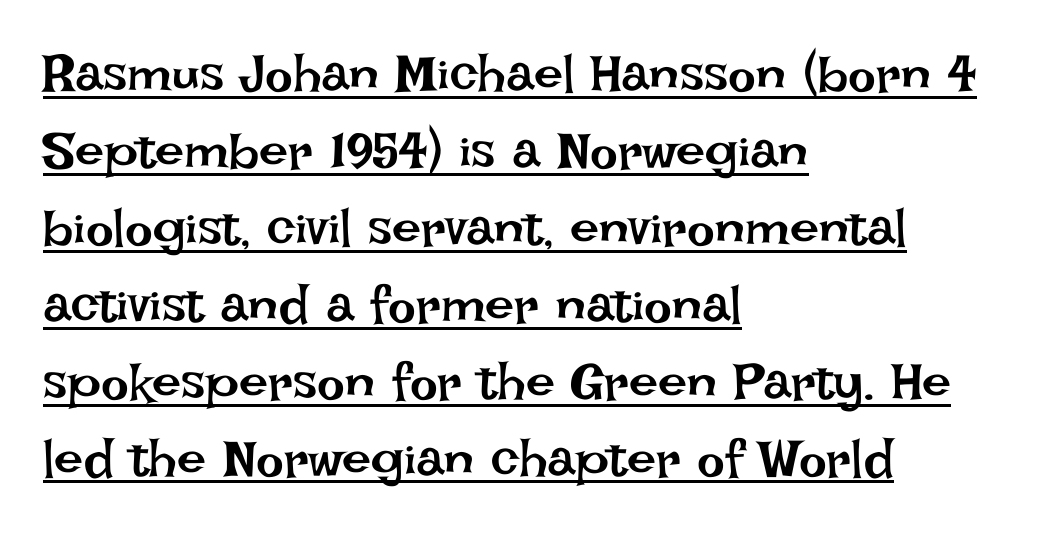
{"italic": "no", "bold": "no", "weight": "regular", "width": "normal", "stroke_contrast": "low", "x_height": "large", "monospaced": "no", "underline": "yes", "align": "left", "line_spacing": "normal", "line_spacing_ratio": 1.48, "letter_spacing": "normal", "letter_spacing_em": 0.0, "glyph_px": 52}
